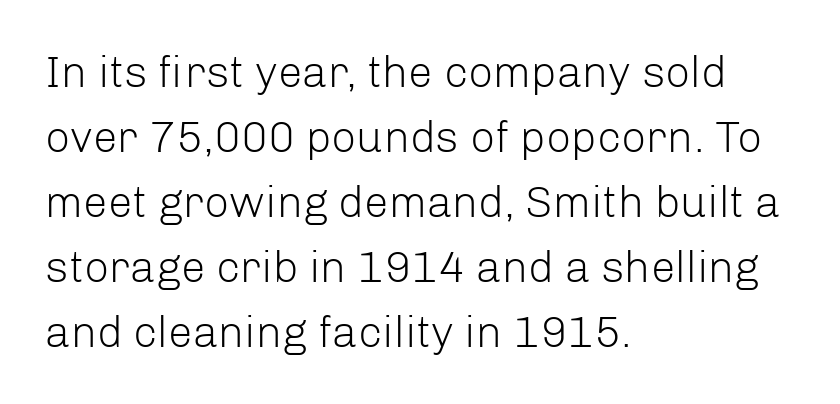
{"serif": "no", "italic": "no", "bold": "no", "weight": "light", "width": "normal", "stroke_contrast": "low", "x_height": "medium", "monospaced": "no", "underline": "no", "align": "left", "line_spacing": "normal", "line_spacing_ratio": 1.48, "letter_spacing": "normal", "letter_spacing_em": 0.0, "glyph_px": 44}
